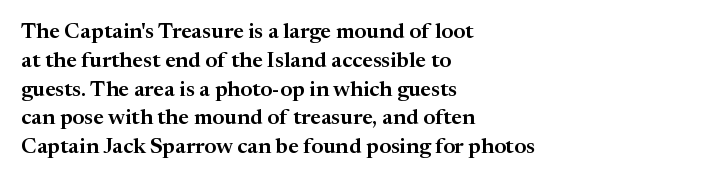
Descender tails drop into unmarked territory. Horizontal alignment here is leftward, the default for most running prose. Does extra space separate the letters? No, they use regular spacing. Upright lettering throughout. Evenly set lines give the paragraph a standard silhouette.
